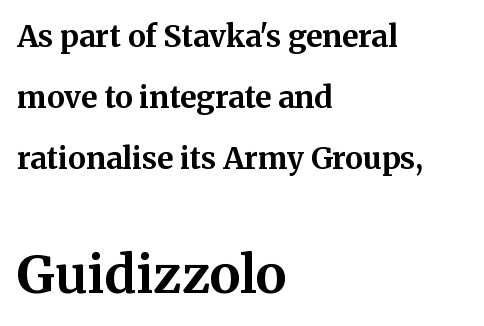
Q: Is the text bold? A: Yes.
Q: Is the text italic (slanted)? A: No, it is upright.
Q: Is the typeface a serif or a sans-serif typeface? A: Serif.
Q: Is the text underlined? A: No.
Q: How is the paragraph aligned? A: Left-aligned.
Q: Is the spacing between letters normal or unusually wide? A: Normal.
Q: Is the spacing between lines tight, normal or loose? A: Loose.
Q: Which block of text is set in a larger size, the first (top) or the second (bottom)? A: The second (bottom) one.
Q: Width (condensed, normal, or wide)? A: Normal.
Q: Stroke contrast? A: Medium.
Q: x-height? A: Medium.
Q: Monospaced? A: No.
